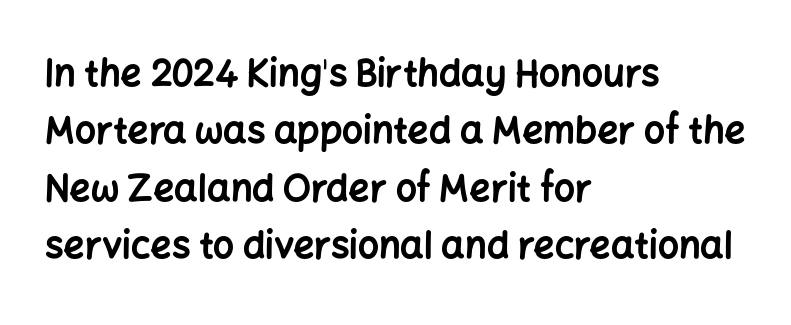
Clear beneath every line of the passage. Proportional: the letters do not fall into vertical columns. How are the letters spaced? Ordinarily, with no added tracking. Does the copy run flush right? No — it runs flush left.
